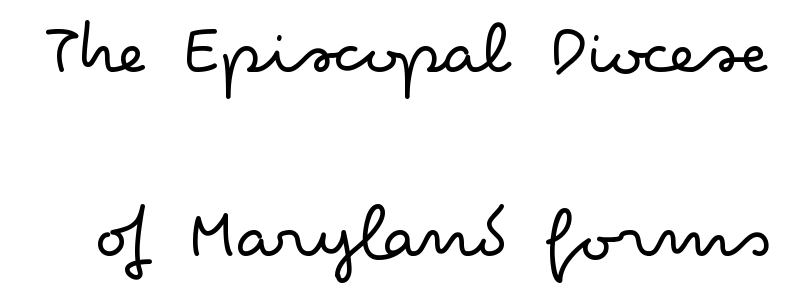
The font family rendered here belongs to the sans-serif group. Here the glyphs are tracked normally, forming tight word shapes. Only glyphs here, with clear space below each row. Unlike italic type, these characters show no tilt at all. These lines are rendered in a variable-pitch font.
